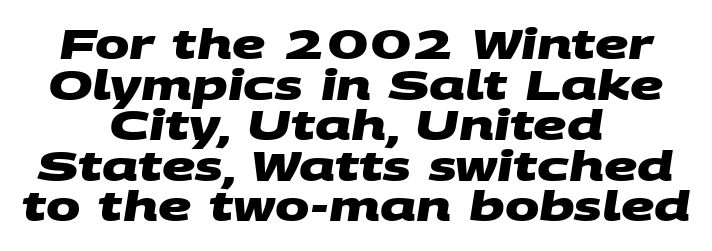
Q: Is the text bold? A: Yes.
Q: Is the typeface a serif or a sans-serif typeface? A: Sans-serif.
Q: Is the text underlined? A: No.
Q: How is the paragraph aligned? A: Centered.
Q: Is the spacing between letters normal or unusually wide? A: Normal.
Q: Is the spacing between lines tight, normal or loose? A: Tight.
Q: Width (condensed, normal, or wide)? A: Wide.
Q: Stroke contrast? A: Medium.
Q: x-height? A: Large.
Q: Monospaced? A: No.
